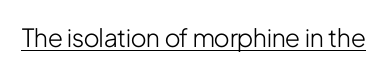
Q: Is the text bold? A: No.
Q: Is the text italic (slanted)? A: No, it is upright.
Q: Is the text underlined? A: Yes.
Q: Is the spacing between letters normal or unusually wide? A: Normal.
